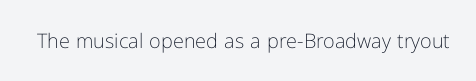
Q: Is the text bold? A: No.
Q: Is the text italic (slanted)? A: No, it is upright.
Q: Is the text underlined? A: No.
Q: Is the spacing between letters normal or unusually wide? A: Normal.
